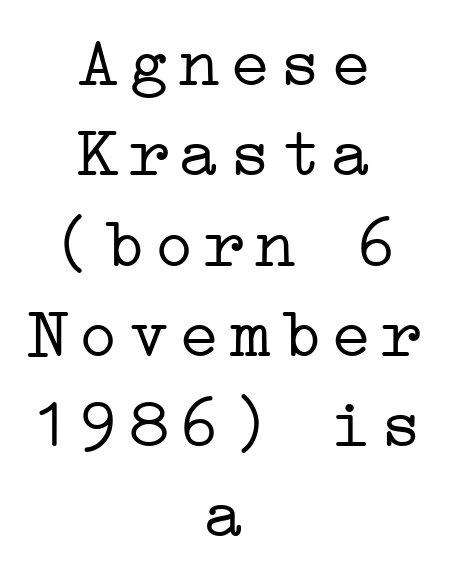
Is the block centered? Yes — each line is placed symmetrically about the middle. The letters stand straight up with perfectly vertical stems. This sample uses a serif face. The strip under each line holds only bare page. How would I describe the line gaps? Plain and ordinary. Counters stay open thanks to moderate or lighter strokes.
